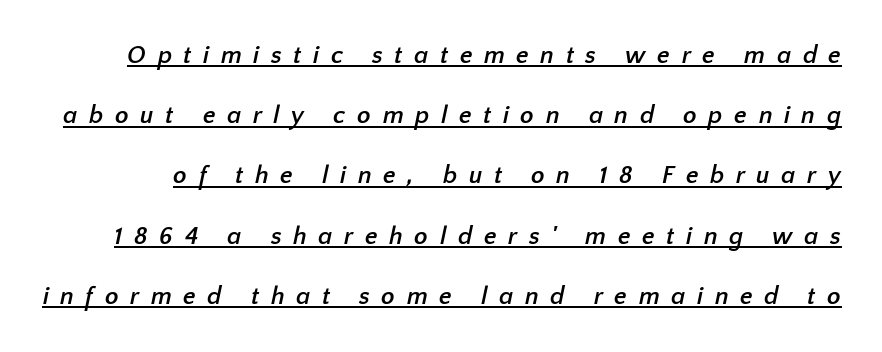
Does a line run under the words? Yes, clearly. The tracking jumps out immediately: characters are airy and widely separated. The rendering uses a large line-height, opening up the rows. A full-strength bold gives these letters their thick strokes.
